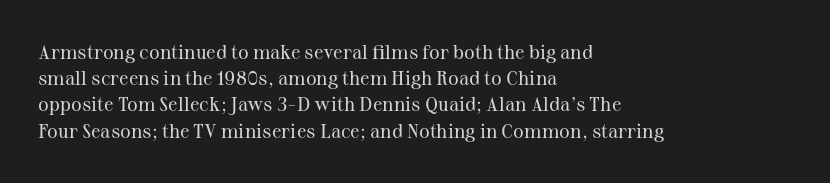
The image shows 20 px text type, upright; set left-aligned, normal line spacing (1.31x), normal letter spacing, not underlined.
